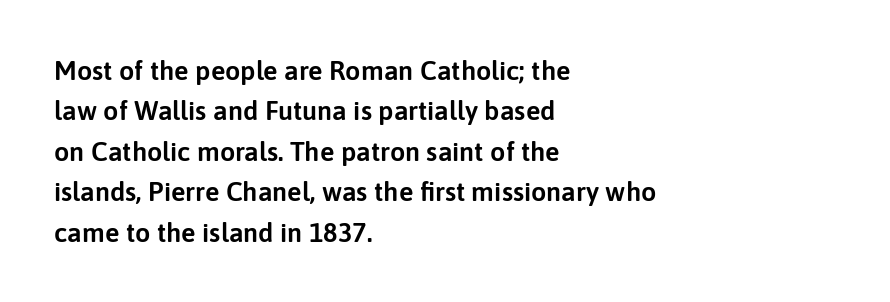
{"italic": "no", "underline": "no", "align": "left", "line_spacing": "normal", "line_spacing_ratio": 1.5, "letter_spacing": "normal", "letter_spacing_em": 0.0, "glyph_px": 27}
